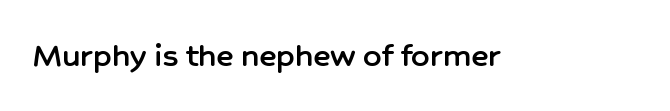
You could not count columns in this text — the font is proportionally spaced. This is roman type, the default non-slanted kind. Short note: letters normally spaced. Clear beneath every line of the passage. Font category for this specimen: sans-serif.
